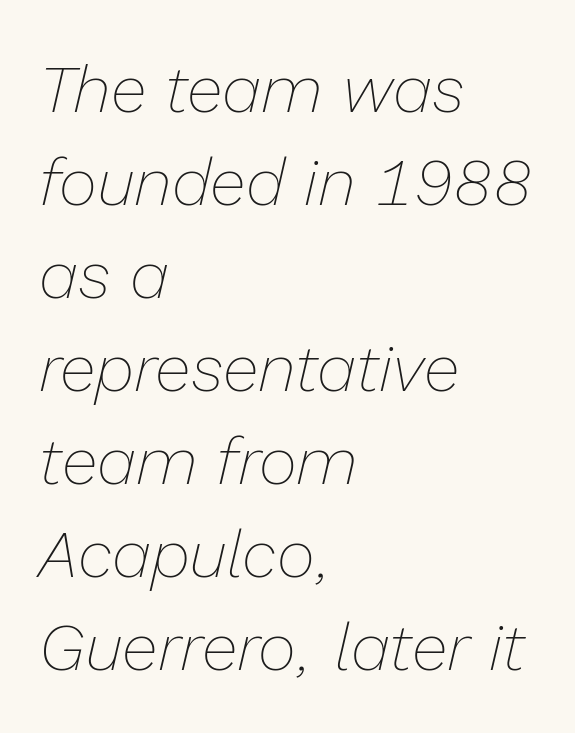
Q: Is the text bold? A: No.
Q: Is the text italic (slanted)? A: Yes, it leans right by about 13 degrees.
Q: Is the text underlined? A: No.
Q: How is the paragraph aligned? A: Left-aligned.
Q: Is the spacing between letters normal or unusually wide? A: Normal.
Q: Is the spacing between lines tight, normal or loose? A: Normal.
Q: Width (condensed, normal, or wide)? A: Normal.
Q: Stroke contrast? A: Low.
Q: x-height? A: Medium.
Q: Monospaced? A: No.
